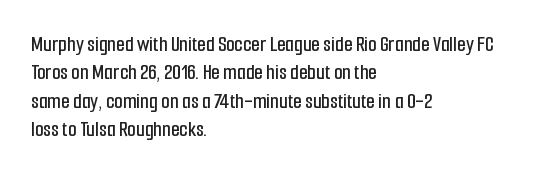
{"italic": "no", "underline": "no", "align": "left", "line_spacing": "normal", "line_spacing_ratio": 1.29, "letter_spacing": "normal", "letter_spacing_em": 0.0, "glyph_px": 22}
